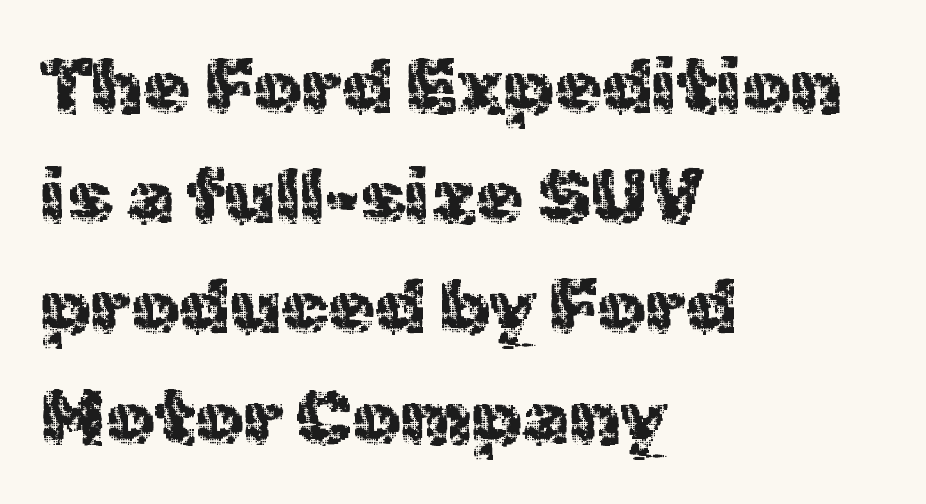
Q: Is the text bold? A: No.
Q: Is the text italic (slanted)? A: No, it is upright.
Q: Is the typeface a serif or a sans-serif typeface? A: Sans-serif.
Q: Is the text underlined? A: No.
Q: How is the paragraph aligned? A: Left-aligned.
Q: Is the spacing between letters normal or unusually wide? A: Normal.
Q: Is the spacing between lines tight, normal or loose? A: Normal.
Q: Width (condensed, normal, or wide)? A: Normal.
Q: x-height? A: Medium.
Q: Monospaced? A: No.
